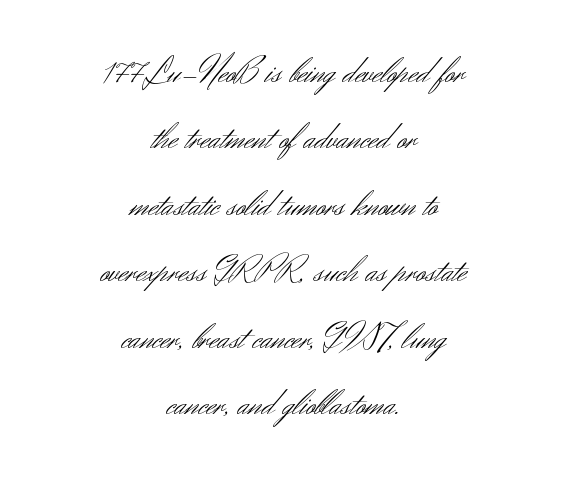
The image shows 38 px light sans-serif type; set centered, line spacing 1.75x, normal letter spacing, not underlined; medium stroke contrast and a small x-height.
